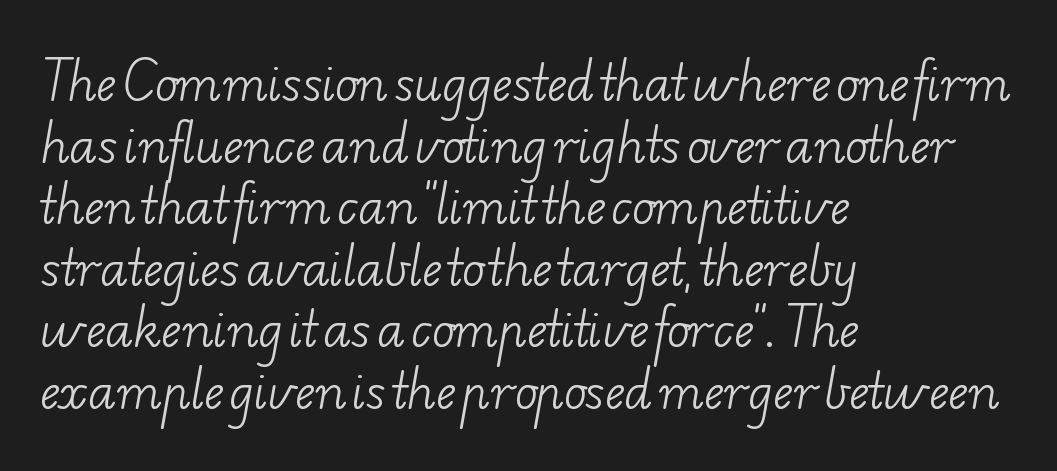
Q: Is the text bold? A: No.
Q: Is the typeface a serif or a sans-serif typeface? A: Serif.
Q: Is the text underlined? A: No.
Q: How is the paragraph aligned? A: Left-aligned.
Q: Is the spacing between letters normal or unusually wide? A: Normal.
Q: Is the spacing between lines tight, normal or loose? A: Normal.
Q: Width (condensed, normal, or wide)? A: Wide.
Q: Stroke contrast? A: Low.
Q: x-height? A: Small.
Q: Monospaced? A: No.
